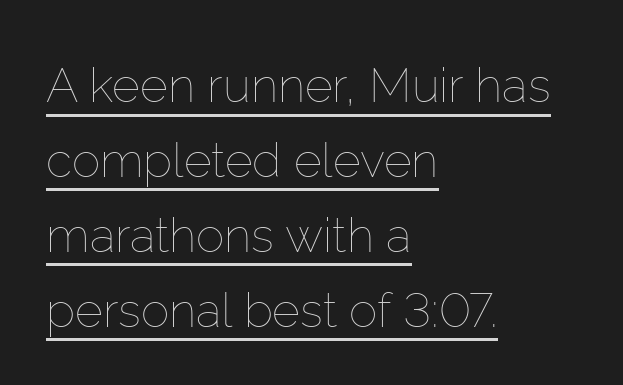
Q: Is the text bold? A: No.
Q: Is the text italic (slanted)? A: No, it is upright.
Q: Is the text underlined? A: Yes.
Q: How is the paragraph aligned? A: Left-aligned.
Q: Is the spacing between letters normal or unusually wide? A: Normal.
Q: Is the spacing between lines tight, normal or loose? A: Normal.
Q: Width (condensed, normal, or wide)? A: Normal.
Q: Stroke contrast? A: Low.
Q: x-height? A: Medium.
Q: Monospaced? A: No.
